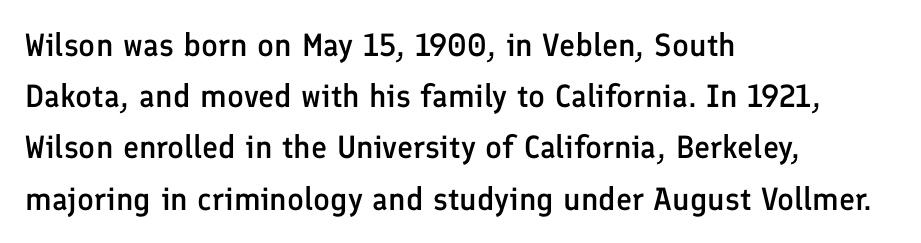
Q: Is the text bold? A: Semi-bold.
Q: Is the text italic (slanted)? A: No, it is upright.
Q: Is the typeface a serif or a sans-serif typeface? A: Sans-serif.
Q: Is the text underlined? A: No.
Q: How is the paragraph aligned? A: Left-aligned.
Q: Is the spacing between letters normal or unusually wide? A: Normal.
Q: Is the spacing between lines tight, normal or loose? A: Normal.
Q: Width (condensed, normal, or wide)? A: Normal.
Q: Stroke contrast? A: Low.
Q: x-height? A: Medium.
Q: Monospaced? A: No.
